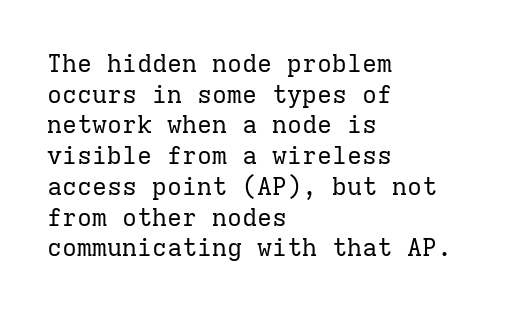
Q: Is the text bold? A: No.
Q: Is the text italic (slanted)? A: No, it is upright.
Q: Is the text underlined? A: No.
Q: How is the paragraph aligned? A: Left-aligned.
Q: Is the spacing between letters normal or unusually wide? A: Normal.
